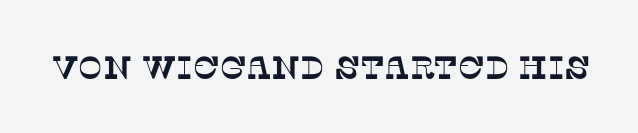
Q: Is the typeface a serif or a sans-serif typeface? A: Serif.
Q: Is the text underlined? A: No.
Q: Is the spacing between letters normal or unusually wide? A: Normal.
Q: Width (condensed, normal, or wide)? A: Normal.
Q: Stroke contrast? A: Low.
Q: x-height? A: Large.
Q: Monospaced? A: No.
